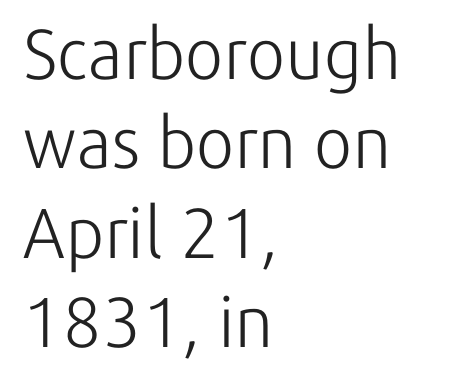
This sample uses an upright cut, with every glyph sitting square on the baseline. The passage shown is typed in a proportional face where columns would drift. This sample uses a sans-serif face. Type without underlining. All the whitespace from short lines collects on the right.
